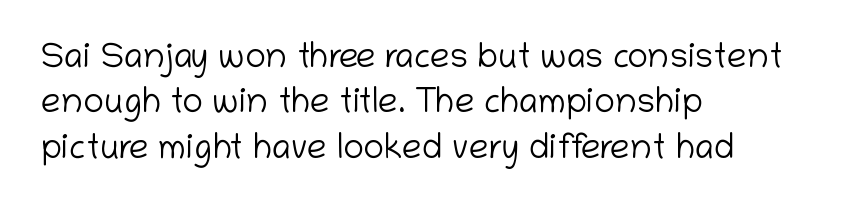
The image shows 35 px light sans-serif type, upright; set left-aligned, normal line spacing (1.3x), normal letter spacing, not underlined; low stroke contrast and a medium x-height.
